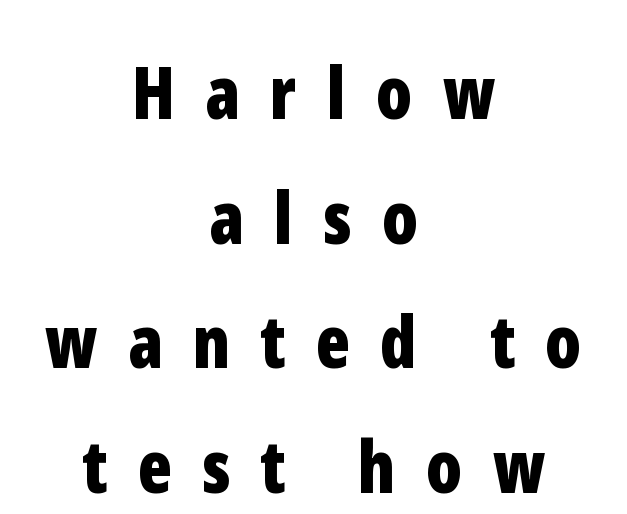
Q: Is the text bold? A: Yes.
Q: Is the text italic (slanted)? A: No, it is upright.
Q: Is the typeface a serif or a sans-serif typeface? A: Sans-serif.
Q: Is the text underlined? A: No.
Q: How is the paragraph aligned? A: Centered.
Q: Is the spacing between letters normal or unusually wide? A: Unusually wide.
Q: Width (condensed, normal, or wide)? A: Condensed.
Q: Stroke contrast? A: Low.
Q: x-height? A: Medium.
Q: Monospaced? A: No.
